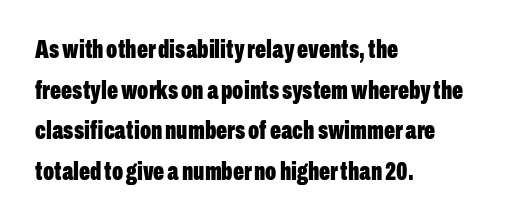
Q: Is the text bold? A: Yes.
Q: Is the text italic (slanted)? A: No, it is upright.
Q: Is the text underlined? A: No.
Q: How is the paragraph aligned? A: Left-aligned.
Q: Is the spacing between letters normal or unusually wide? A: Normal.
Q: Is the spacing between lines tight, normal or loose? A: Normal.
